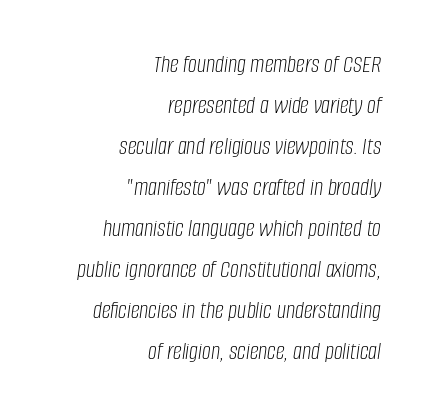
Q: Is the text bold? A: No.
Q: Is the text italic (slanted)? A: Yes, it leans right by about 8 degrees.
Q: Is the text underlined? A: No.
Q: How is the paragraph aligned? A: Right-aligned.
Q: Is the spacing between letters normal or unusually wide? A: Normal.
Q: Is the spacing between lines tight, normal or loose? A: Normal.
